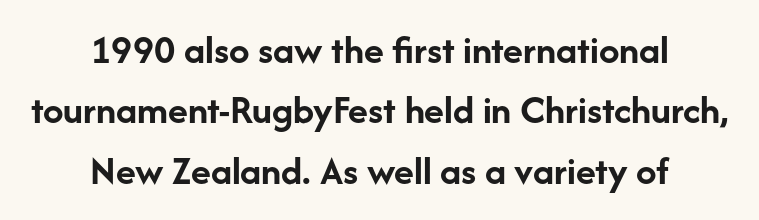
The image shows 41 px semibold sans-serif type, upright; set centered, normal line spacing (1.47x), normal letter spacing, not underlined; low stroke contrast and a medium x-height.
